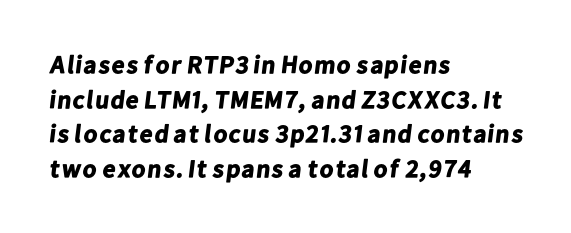
Q: Is the text bold? A: Yes.
Q: Is the text underlined? A: No.
Q: How is the paragraph aligned? A: Left-aligned.
Q: Is the spacing between letters normal or unusually wide? A: Normal.
Q: Is the spacing between lines tight, normal or loose? A: Normal.
